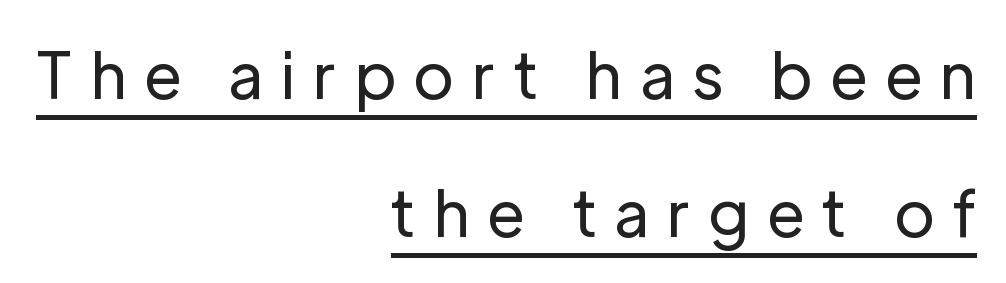
{"serif": "no", "italic": "no", "bold": "no", "weight": "regular", "width": "normal", "stroke_contrast": "low", "x_height": "medium", "monospaced": "no", "underline": "yes", "align": "right", "line_spacing": "loose", "line_spacing_ratio": 2.16, "letter_spacing": "wide", "letter_spacing_em": 0.29, "glyph_px": 64}
